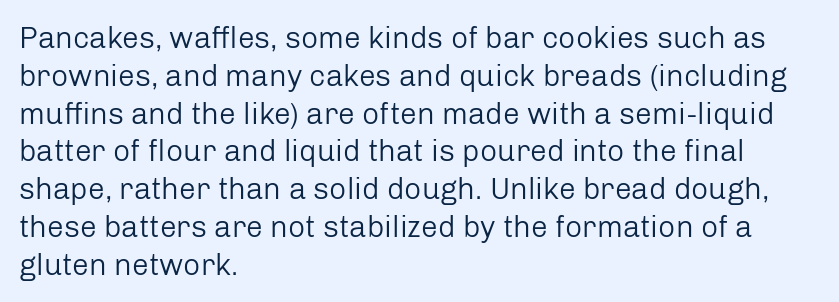
Q: Is the text bold? A: No.
Q: Is the text italic (slanted)? A: No, it is upright.
Q: Is the typeface a serif or a sans-serif typeface? A: Sans-serif.
Q: Is the text underlined? A: No.
Q: How is the paragraph aligned? A: Left-aligned.
Q: Is the spacing between letters normal or unusually wide? A: Normal.
Q: Is the spacing between lines tight, normal or loose? A: Normal.
Q: Width (condensed, normal, or wide)? A: Normal.
Q: Stroke contrast? A: Low.
Q: x-height? A: Medium.
Q: Monospaced? A: No.
